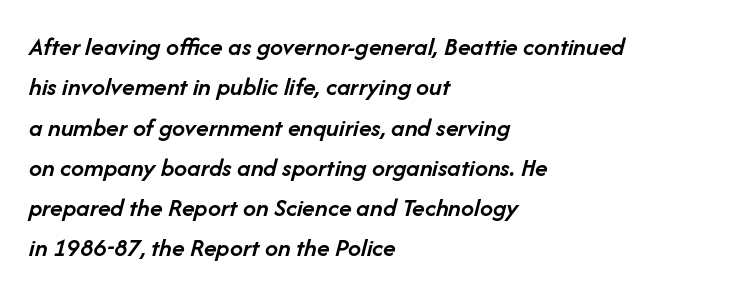
No word sits above an underline. Words appear dense and cohesive because spacing is normal. Reading down the block, your eye returns to a fixed left position each line. The face used here is a semibold: visibly heavier than regular, lighter than bold.
